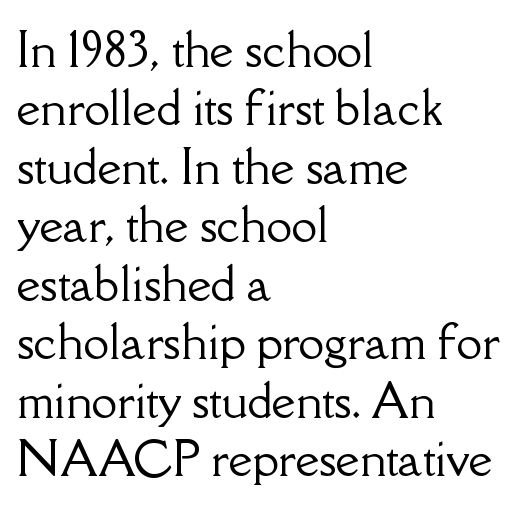
The image shows 46 px serif type, upright; set left-aligned, normal line spacing (1.27x), normal letter spacing, not underlined; low stroke contrast and a small x-height.
